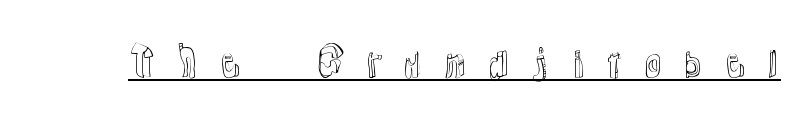
In terms of letterspacing, this is a distinctly airy, spread setting. Here the designer chose a conventional face with non-uniform glyph widths. Caption: lettering with a line underneath. Every stem runs plumb, perpendicular to the baseline.
